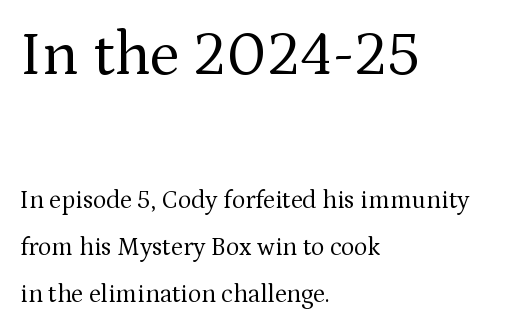
Q: Is the text bold? A: No.
Q: Is the text italic (slanted)? A: No, it is upright.
Q: Is the typeface a serif or a sans-serif typeface? A: Serif.
Q: Is the text underlined? A: No.
Q: How is the paragraph aligned? A: Left-aligned.
Q: Is the spacing between letters normal or unusually wide? A: Normal.
Q: Which block of text is set in a larger size, the first (top) or the second (bottom)? A: The first (top) one.
Q: Width (condensed, normal, or wide)? A: Normal.
Q: Stroke contrast? A: Medium.
Q: x-height? A: Medium.
Q: Monospaced? A: No.
